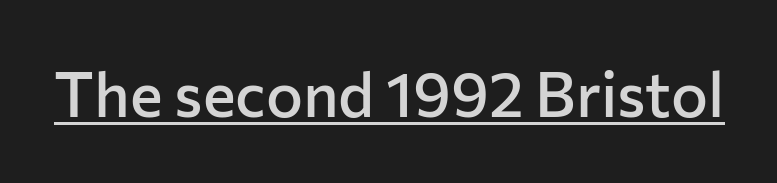
{"serif": "no", "italic": "no", "bold": "semi", "weight": "semibold", "width": "normal", "stroke_contrast": "low", "x_height": "medium", "monospaced": "no", "underline": "yes", "letter_spacing": "normal", "letter_spacing_em": 0.0, "glyph_px": 62}
